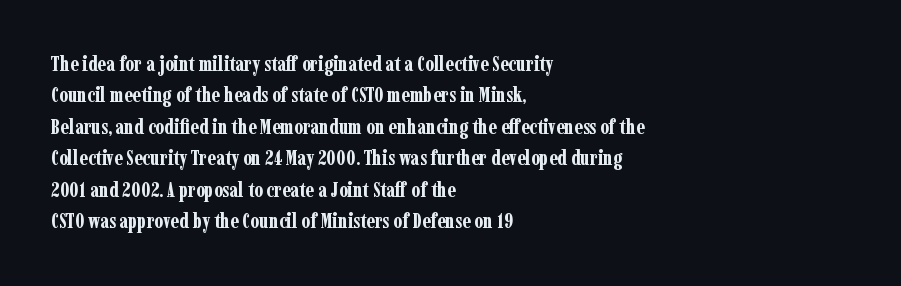
Q: Is the text bold? A: Yes.
Q: Is the text italic (slanted)? A: No, it is upright.
Q: Is the text underlined? A: No.
Q: How is the paragraph aligned? A: Left-aligned.
Q: Is the spacing between letters normal or unusually wide? A: Normal.
Q: Is the spacing between lines tight, normal or loose? A: Normal.
